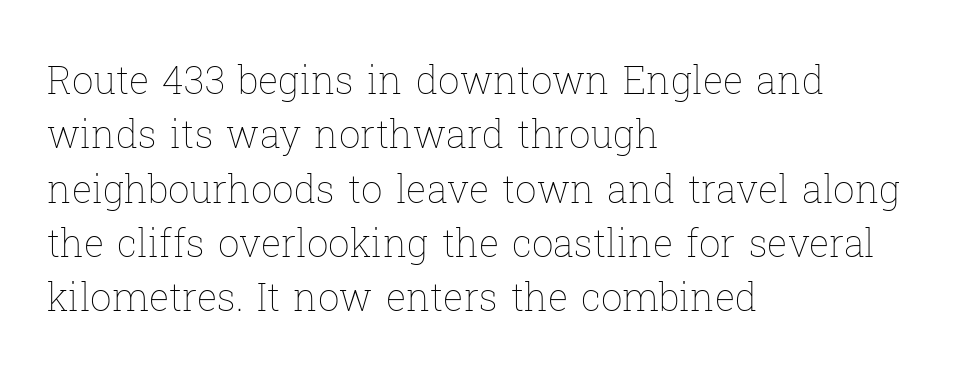
The image shows 38 px thin type, upright; set left-aligned, normal line spacing (1.43x), normal letter spacing, not underlined; low stroke contrast and a medium x-height.
